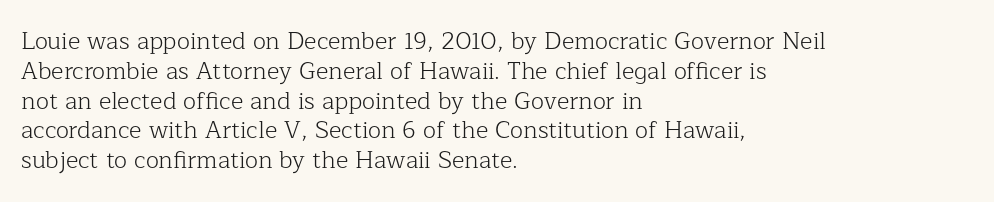
The image shows 24 px text type, upright; set left-aligned, line spacing 1.24x, normal letter spacing, not underlined.
